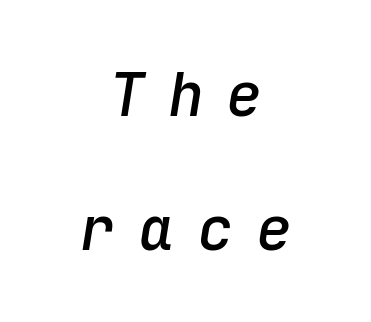
Q: Is the text bold? A: Semi-bold.
Q: Is the text italic (slanted)? A: Yes, it leans right by about 9 degrees.
Q: Is the text underlined? A: No.
Q: How is the paragraph aligned? A: Centered.
Q: Is the spacing between letters normal or unusually wide? A: Unusually wide.
Q: Is the spacing between lines tight, normal or loose? A: Loose.
Q: Width (condensed, normal, or wide)? A: Normal.
Q: Stroke contrast? A: Low.
Q: x-height? A: Medium.
Q: Monospaced? A: Yes.
